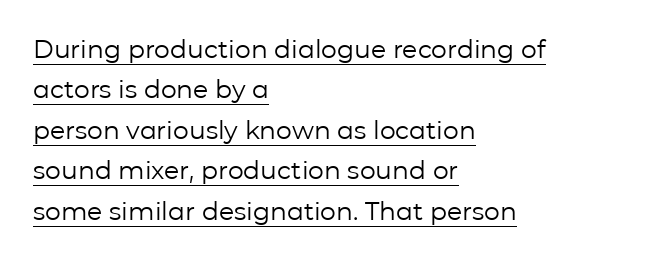
{"italic": "no", "bold": "no", "underline": "yes", "align": "left", "line_spacing": "normal", "line_spacing_ratio": 1.62, "letter_spacing": "normal", "letter_spacing_em": 0.0, "glyph_px": 25}
